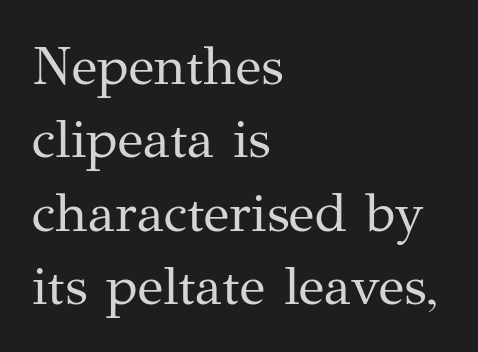
Q: Is the text bold? A: No.
Q: Is the text italic (slanted)? A: No, it is upright.
Q: Is the typeface a serif or a sans-serif typeface? A: Serif.
Q: Is the text underlined? A: No.
Q: How is the paragraph aligned? A: Left-aligned.
Q: Is the spacing between letters normal or unusually wide? A: Normal.
Q: Is the spacing between lines tight, normal or loose? A: Normal.
Q: Width (condensed, normal, or wide)? A: Normal.
Q: Stroke contrast? A: Medium.
Q: x-height? A: Medium.
Q: Monospaced? A: No.
